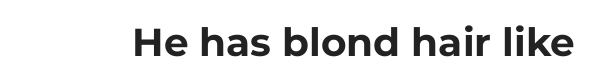
The image shows 39 px bold sans-serif type, upright; set normal letter spacing, not underlined; low stroke contrast and a medium x-height.
